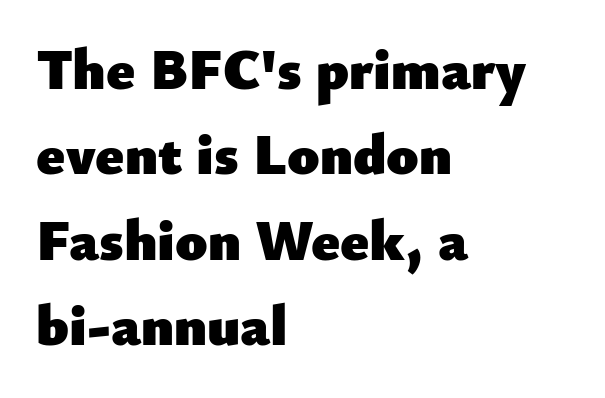
The image shows 58 px heavy sans-serif type, upright; set left-aligned, normal line spacing (1.47x), normal letter spacing, not underlined; low stroke contrast and a small x-height.
